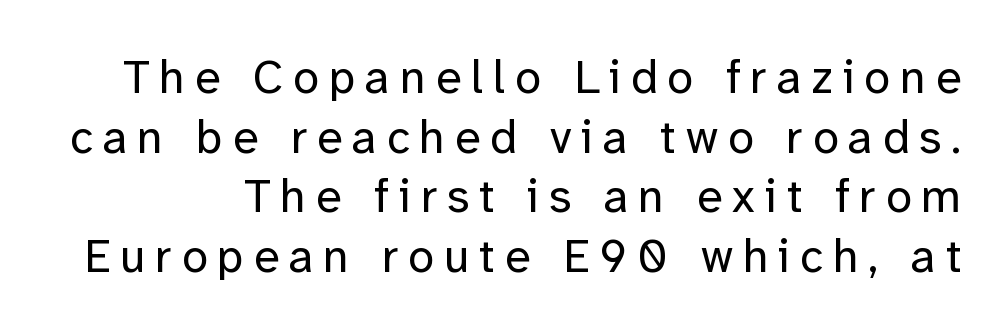
{"serif": "no", "italic": "no", "bold": "no", "weight": "regular", "width": "normal", "stroke_contrast": "low", "x_height": "medium", "monospaced": "no", "underline": "no", "line_spacing": "normal", "line_spacing_ratio": 1.27, "letter_spacing": "wide", "letter_spacing_em": 0.21, "glyph_px": 47}
